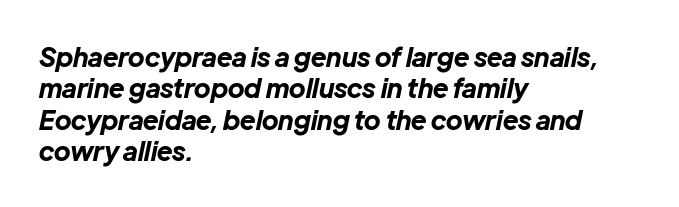
In terms of letterspacing, this is plain default setting. Which margin do the lines hug? The left one — the right edge is uneven. Is the type bold? Yes — the strokes are clearly thick and heavy. The zone under the glyphs is completely vacant. This is oblique type, the kind used for emphasis or titles.
